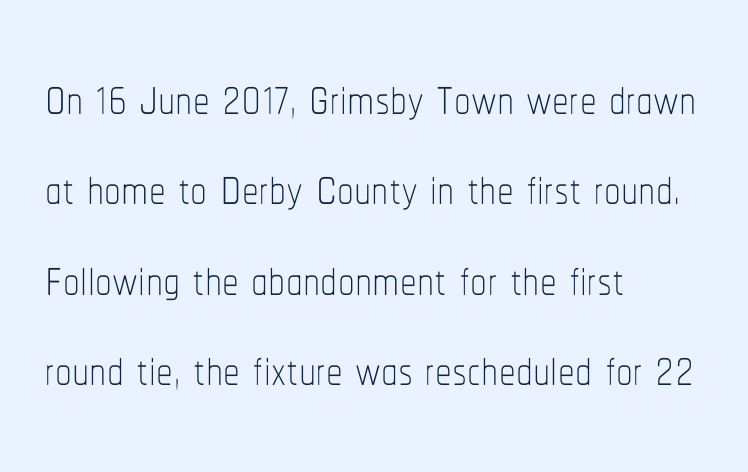
The image shows 67 px thin, condensed type, upright; set left-aligned, normal line spacing (1.35x), normal letter spacing, not underlined; low stroke contrast and a medium x-height.
